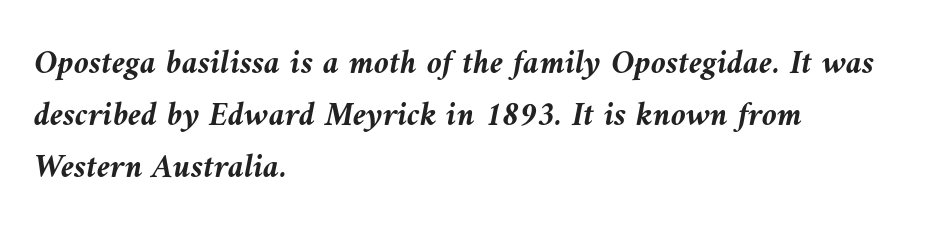
{"italic": "yes", "lean": "left", "slant_degrees": 9, "bold": "yes", "weight": "semibold", "width": "normal", "stroke_contrast": "medium", "x_height": "medium", "monospaced": "no", "underline": "no", "align": "left", "line_spacing": "normal", "line_spacing_ratio": 1.53, "letter_spacing": "normal", "letter_spacing_em": 0.0, "glyph_px": 34}
